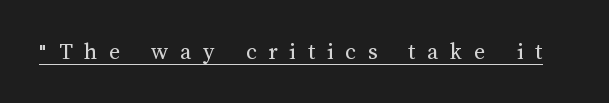
Rendered with straight, roman letterforms. You can see a thin bar hugging the bottom of the glyphs. Is this a heavy cut? Hardly; it is regular or lighter. Honestly, the letter spacing is so wide it's the main thing you notice.
